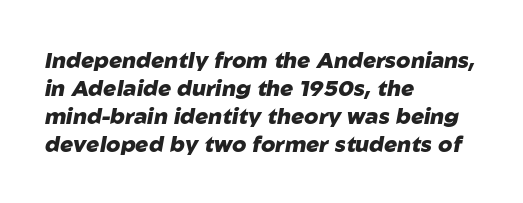
{"italic": "yes", "lean": "right", "slant_degrees": 10, "bold": "yes", "underline": "no", "align": "left", "line_spacing": "normal", "line_spacing_ratio": 1.27, "letter_spacing": "normal", "letter_spacing_em": 0.0, "glyph_px": 22}
